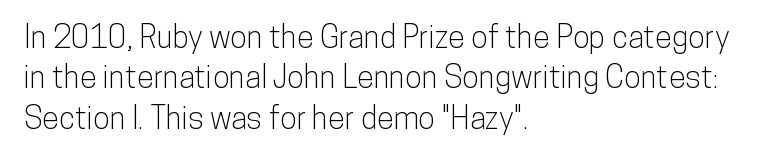
Q: Is the text italic (slanted)? A: No, it is upright.
Q: Is the typeface a serif or a sans-serif typeface? A: Sans-serif.
Q: Is the text underlined? A: No.
Q: How is the paragraph aligned? A: Left-aligned.
Q: Is the spacing between letters normal or unusually wide? A: Normal.
Q: Is the spacing between lines tight, normal or loose? A: Normal.
Q: Width (condensed, normal, or wide)? A: Condensed.
Q: Stroke contrast? A: Low.
Q: x-height? A: Medium.
Q: Monospaced? A: No.
